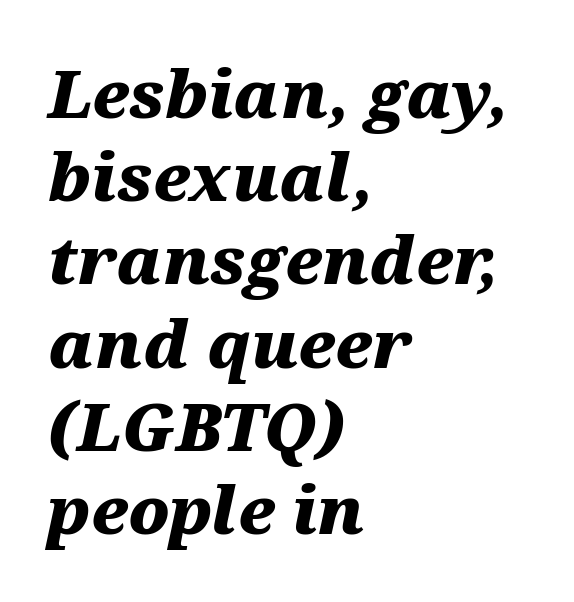
The image shows 65 px heavy, wide type, italic (leaning right); set left-aligned, normal line spacing (1.28x), normal letter spacing, not underlined; medium stroke contrast and a medium x-height.
